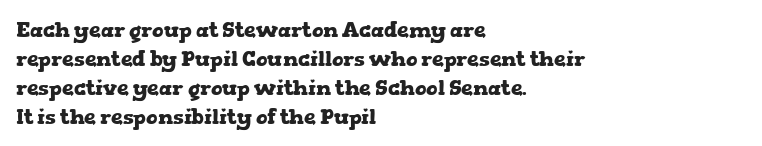
The lines are quadded left. These lines keep a tight, regular rhythm from letter to letter. The gap between lines stays unmarked. It's the straight-up-and-down kind of type. The rendering uses a moderate line-height, typical for paragraphs. Pretty heavy lettering here — definitely bold.
